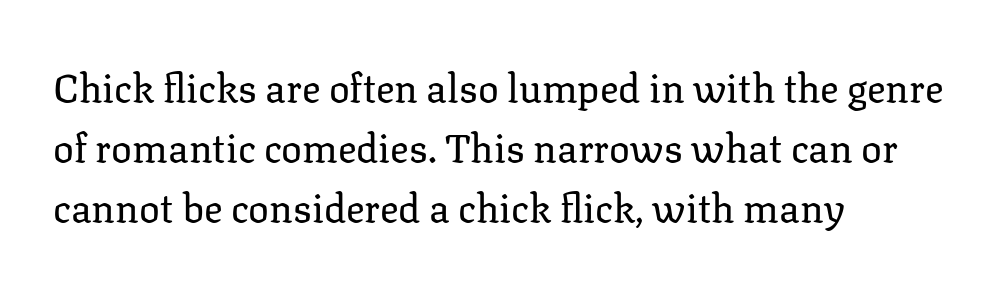
Stem width sits at or under what a default text font uses. Upright lettering throughout. Honestly, the letter spacing is just normal — you wouldn't notice it. The rendering uses natural spacing where letterforms have individual widths. This sample keeps an unexceptional amount of space between lines.
